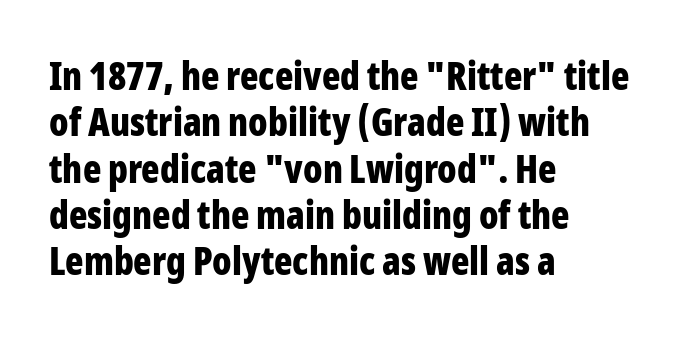
{"serif": "no", "italic": "no", "bold": "yes", "weight": "bold", "width": "condensed", "stroke_contrast": "low", "x_height": "medium", "monospaced": "no", "underline": "no", "align": "left", "line_spacing_ratio": 1.22, "letter_spacing": "normal", "letter_spacing_em": 0.0, "glyph_px": 38}
